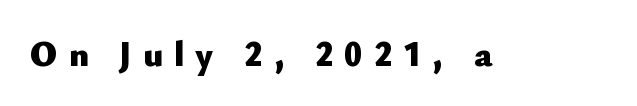
{"serif": "no", "italic": "no", "bold": "yes", "weight": "heavy", "width": "normal", "stroke_contrast": "low", "x_height": "small", "monospaced": "no", "underline": "no", "letter_spacing": "wide", "letter_spacing_em": 0.32, "glyph_px": 35}
